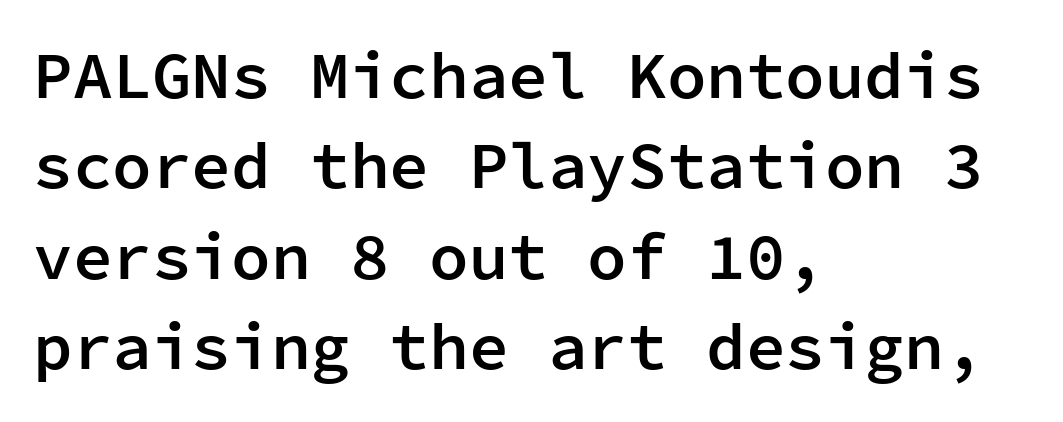
{"serif": "no", "italic": "no", "bold": "semi", "weight": "semibold", "width": "normal", "stroke_contrast": "low", "x_height": "medium", "monospaced": "yes", "underline": "no", "align": "left", "line_spacing": "normal", "line_spacing_ratio": 1.37, "letter_spacing": "normal", "letter_spacing_em": 0.0, "glyph_px": 66}
